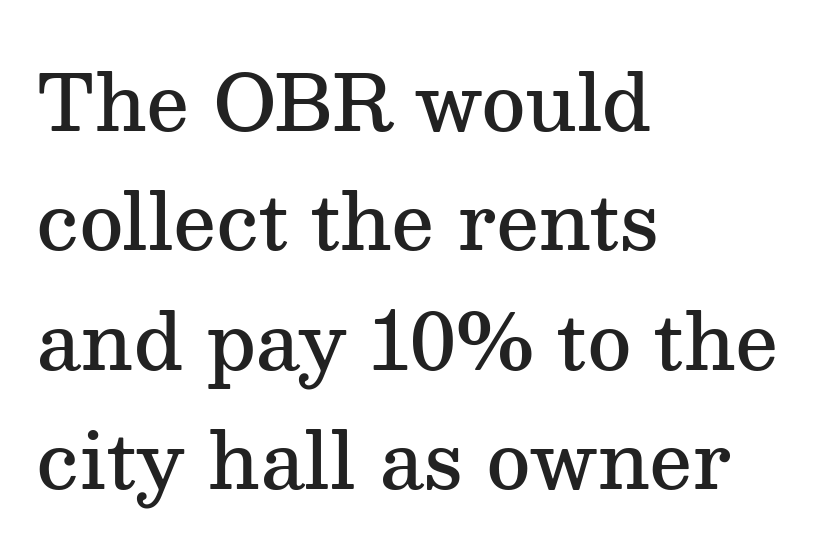
It's the straight-up-and-down kind of type. A serif font was chosen for this passage. Stems and bowls a touch heavier than normal — semibold. Words appear dense and cohesive because spacing is normal.
